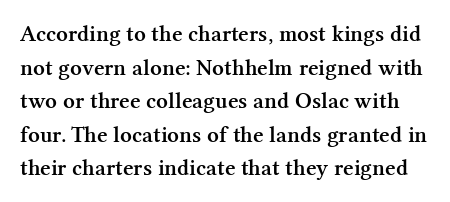
The image shows 23 px text type, upright; set normal line spacing (1.46x), normal letter spacing, not underlined.
